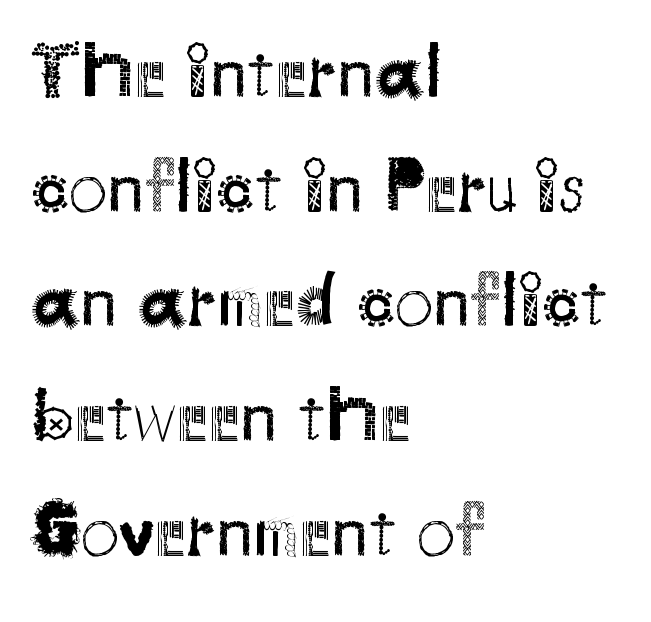
Nothing unusual about the tracking: characters are spaced as the font intends. A roman cut, with each character standing at attention. The passage shown is typed in a proportional face where columns would drift. Successive baselines arrive at the customary interval. The typeface has the unassuming heft of standard copy or less. The setting favours the left margin, as ordinary paragraphs usually do.
